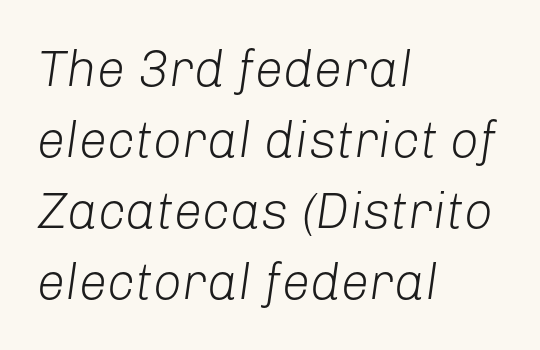
A typesetter would call this zero additional tracking. This sample is left-justified, so line endings fall wherever the words run out. The letters advance in unequal steps, a hallmark of proportional type. Unbolded letterforms with no extra heft. The face used here has a pronounced slope to its letters. Vertical spacing — default.
